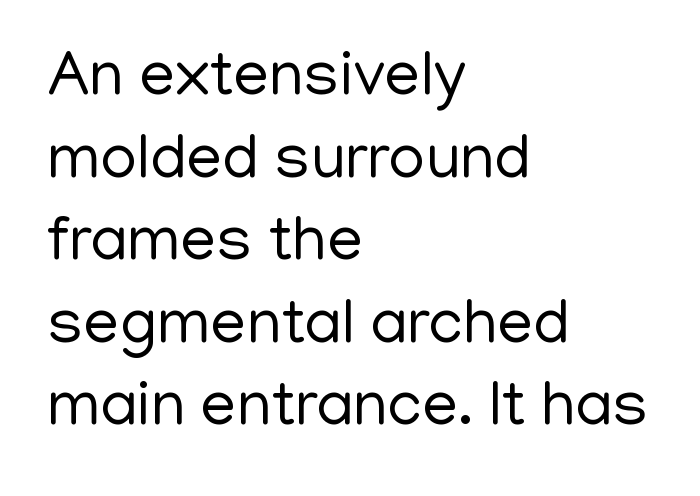
The image shows 64 px regular-weight sans-serif type, upright; set left-aligned, normal line spacing (1.29x), normal letter spacing, not underlined; low stroke contrast and a medium x-height.
